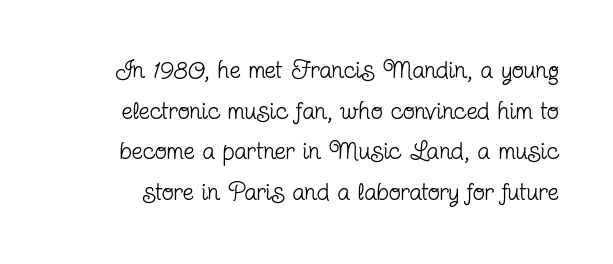
The space between consecutive lines is moderate. This rendering features lettering with no underline. The weight would be labelled regular, book, light, or lighter still. Glyph-to-glyph distance matches everyday printed text. Every character sits straight up, as roman type does.
